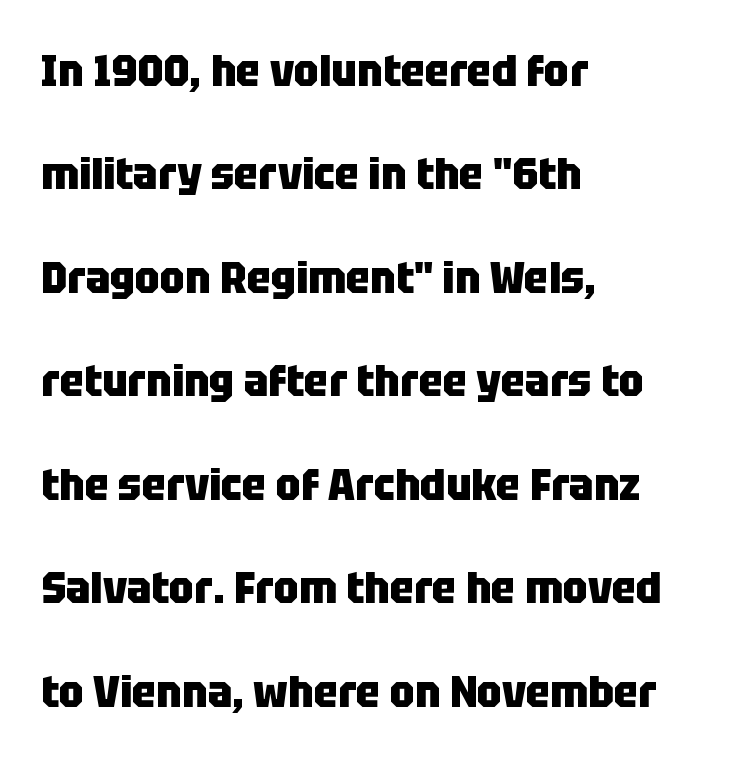
Q: Is the text bold? A: Yes.
Q: Is the text italic (slanted)? A: No, it is upright.
Q: Is the typeface a serif or a sans-serif typeface? A: Sans-serif.
Q: Is the text underlined? A: No.
Q: How is the paragraph aligned? A: Left-aligned.
Q: Is the spacing between letters normal or unusually wide? A: Normal.
Q: Is the spacing between lines tight, normal or loose? A: Loose.
Q: Width (condensed, normal, or wide)? A: Condensed.
Q: Stroke contrast? A: Low.
Q: x-height? A: Large.
Q: Monospaced? A: No.
